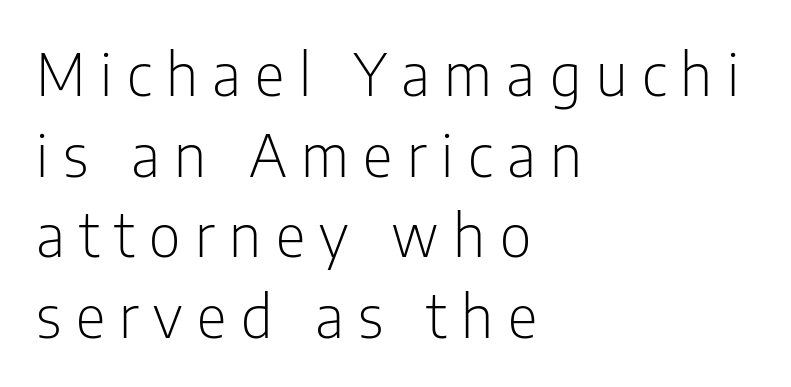
The image shows 58 px light, condensed sans-serif type, upright; set left-aligned, normal line spacing (1.39x), unusually wide letter spacing (+0.25 em), not underlined; low stroke contrast and a medium x-height.
